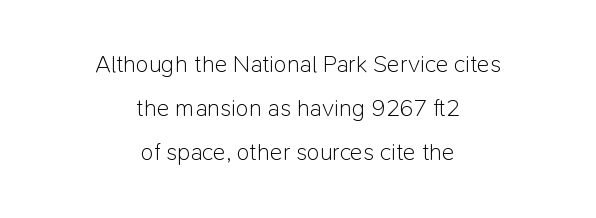
Honestly, the letter spacing is just normal — you wouldn't notice it. Notice how the passage keeps no hard edge, just a central spine. Nobody drew a line under any word here. Characters remain perfectly vertical along every line.
